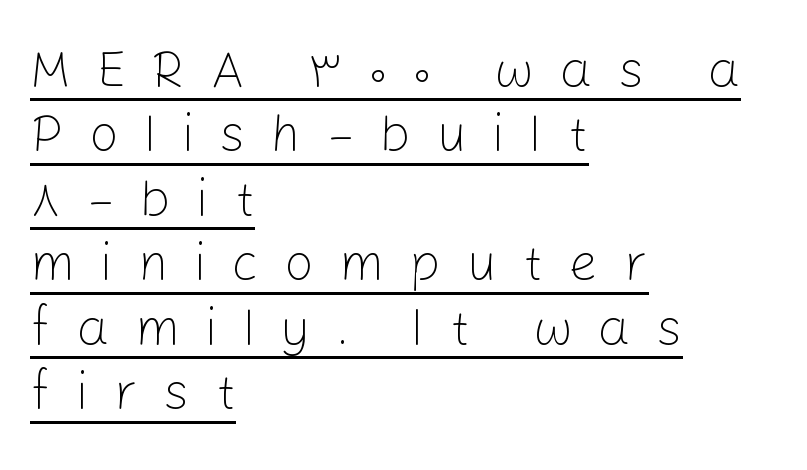
The image shows 52 px light sans-serif type, upright; set left-aligned, line spacing 1.24x, unusually wide letter spacing (+0.49 em), underlined; low stroke contrast and a medium x-height.
